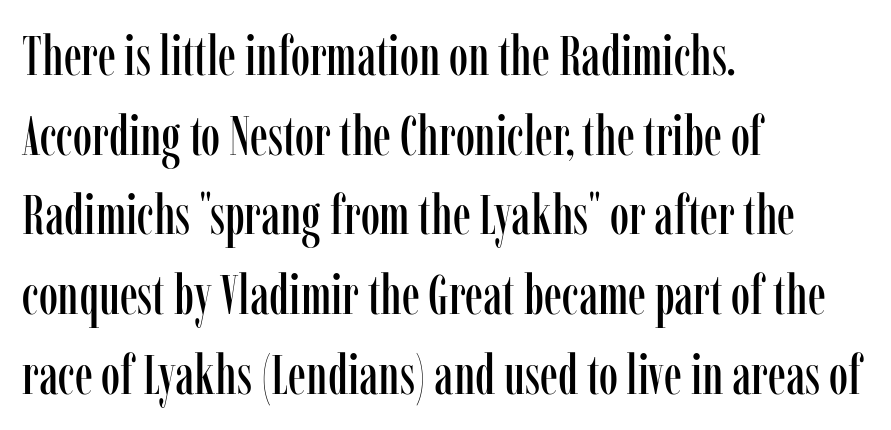
{"serif": "yes", "italic": "no", "width": "condensed", "stroke_contrast": "low", "x_height": "medium", "monospaced": "no", "underline": "no", "align": "left", "line_spacing": "normal", "line_spacing_ratio": 1.45, "letter_spacing": "normal", "letter_spacing_em": 0.0, "glyph_px": 55}
